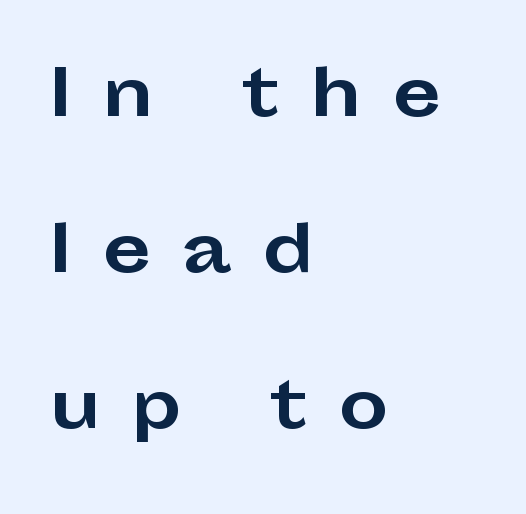
Q: Is the text bold? A: Yes.
Q: Is the text italic (slanted)? A: No, it is upright.
Q: Is the typeface a serif or a sans-serif typeface? A: Sans-serif.
Q: Is the text underlined? A: No.
Q: How is the paragraph aligned? A: Left-aligned.
Q: Is the spacing between letters normal or unusually wide? A: Unusually wide.
Q: Is the spacing between lines tight, normal or loose? A: Loose.
Q: Width (condensed, normal, or wide)? A: Wide.
Q: Stroke contrast? A: Low.
Q: x-height? A: Medium.
Q: Monospaced? A: No.
